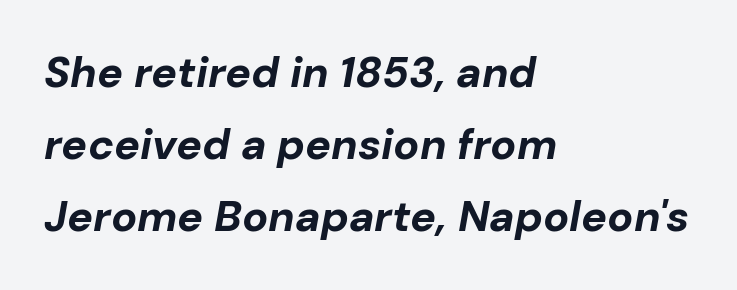
The passage shown is emphatically bold. Vertical spacing — default. A bare baseline throughout the passage. You could call the tracking neutral — neither tight nor loose. If you drew a ruler down the left edge, every line would touch it. Each letter keeps its own natural width here, so spacing adapts to shape.
